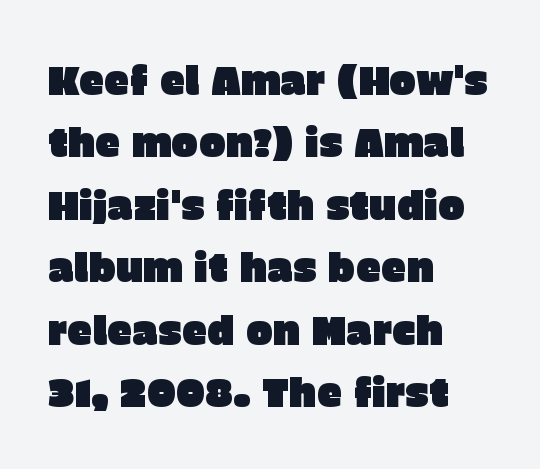
Q: Is the text italic (slanted)? A: No, it is upright.
Q: Is the typeface a serif or a sans-serif typeface? A: Sans-serif.
Q: Is the text underlined? A: No.
Q: How is the paragraph aligned? A: Left-aligned.
Q: Is the spacing between letters normal or unusually wide? A: Normal.
Q: Is the spacing between lines tight, normal or loose? A: Normal.
Q: Width (condensed, normal, or wide)? A: Normal.
Q: Stroke contrast? A: Low.
Q: x-height? A: Large.
Q: Monospaced? A: No.
